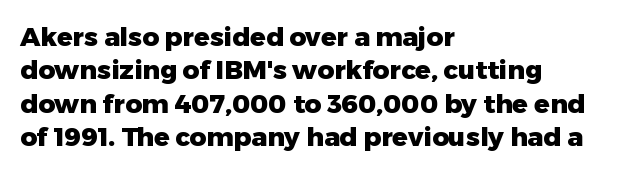
In terms of posture, this sample is upright. Look at the stroke-to-counter ratio: heavy, a bold. Notice how descenders clear the ascenders below comfortably — that's standard leading. The zone under the glyphs is completely vacant. The rendering keeps characters at their native spacing.
